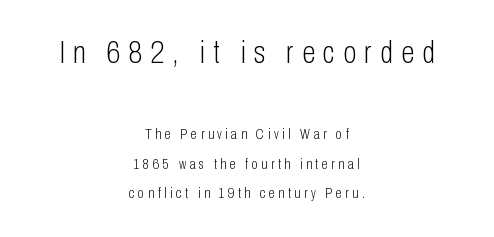
The image shows 31 px light, condensed sans-serif type, upright; set centered, loose line spacing (2.13x), unusually wide letter spacing (+0.26 em), not underlined; the first (top) block is 2.21x larger; low stroke contrast and a medium x-height.
